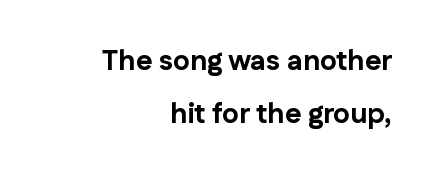
The block of text is sparse from top to bottom, with ample space between rows. Only glyphs here, with clear space below each row. Short and long lines alike share a common ending point at right. This is heavy type, rendered in bold. The letters advance in unequal steps, a hallmark of proportional type.
